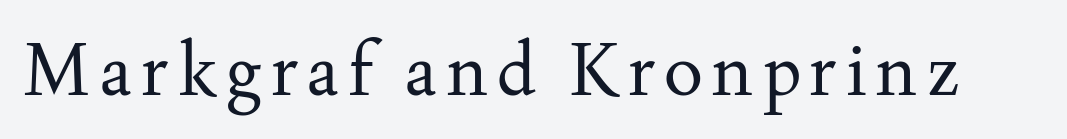
Q: Is the text bold? A: No.
Q: Is the text italic (slanted)? A: No, it is upright.
Q: Is the typeface a serif or a sans-serif typeface? A: Serif.
Q: Is the text underlined? A: No.
Q: Width (condensed, normal, or wide)? A: Normal.
Q: Stroke contrast? A: Medium.
Q: x-height? A: Small.
Q: Monospaced? A: No.
